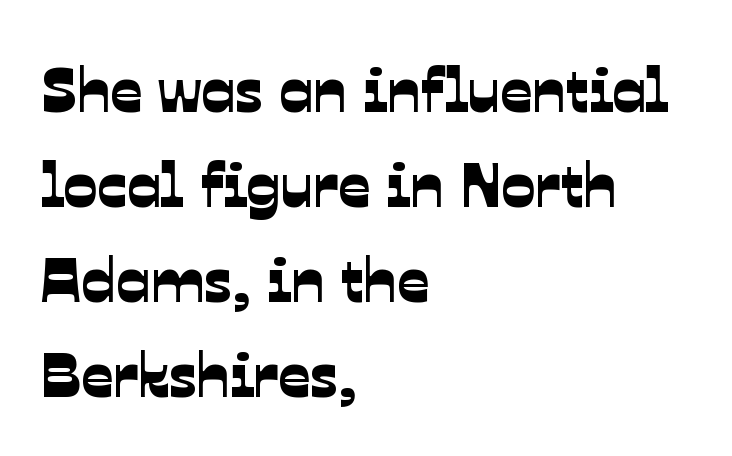
{"serif": "no", "width": "normal", "stroke_contrast": "low", "x_height": "medium", "monospaced": "no", "underline": "no", "align": "left", "line_spacing": "normal", "line_spacing_ratio": 1.51, "letter_spacing": "normal", "letter_spacing_em": 0.0, "glyph_px": 63}
